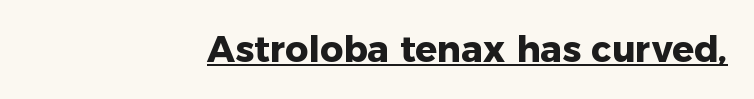
The image shows 36 px heavy sans-serif type, upright; set right-aligned, normal letter spacing, underlined; low stroke contrast and a medium x-height.
